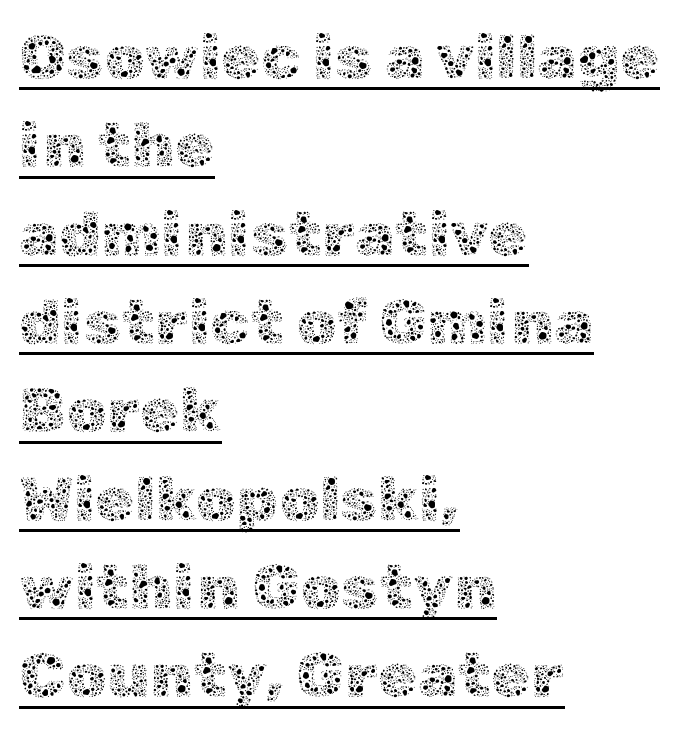
Is this a fixed-width face? No — the glyphs have proportional, varying widths. The strokes carry an ordinary text weight at most. Notice how the stems are strictly vertical — no italics here. Has an underline been added? It has. The tracking reads as untouched default to a designer's eye.
